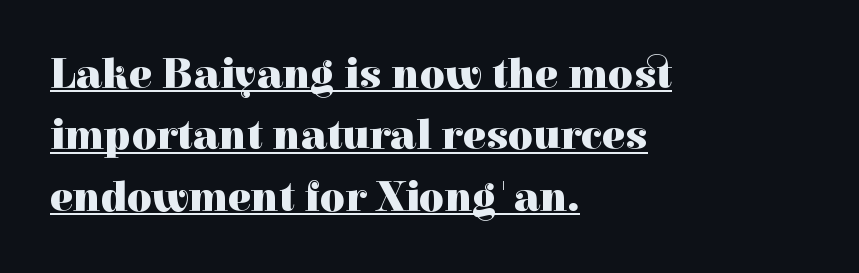
{"serif": "yes", "italic": "no", "bold": "yes", "weight": "heavy", "width": "normal", "x_height": "medium", "monospaced": "no", "underline": "yes", "align": "left", "line_spacing": "normal", "line_spacing_ratio": 1.43, "letter_spacing": "normal", "letter_spacing_em": 0.0, "glyph_px": 43}
